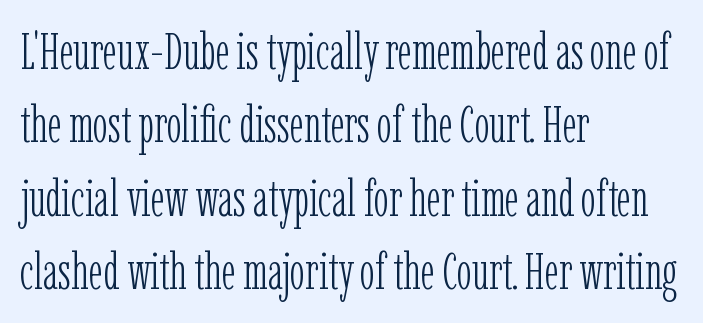
Bare-footed words on every line. Think of a printed novel: that variable character pitch is what you see here. Short and long lines alike share a common starting point at left. Notice how the stems are strictly vertical — no italics here.
